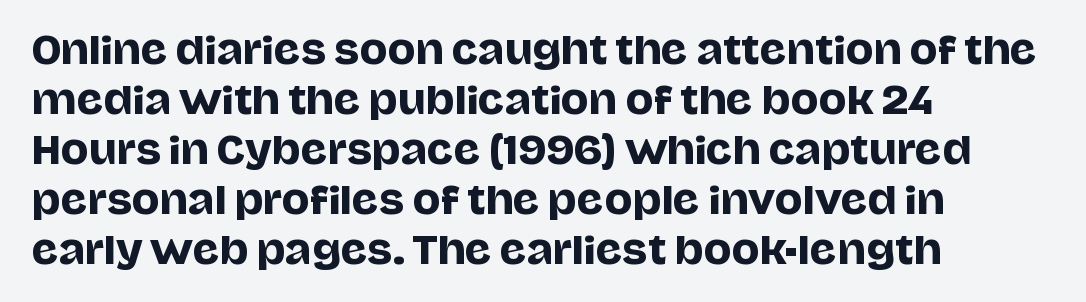
Q: Is the text italic (slanted)? A: No, it is upright.
Q: Is the typeface a serif or a sans-serif typeface? A: Sans-serif.
Q: Is the text underlined? A: No.
Q: How is the paragraph aligned? A: Left-aligned.
Q: Is the spacing between letters normal or unusually wide? A: Normal.
Q: Is the spacing between lines tight, normal or loose? A: Normal.
Q: Width (condensed, normal, or wide)? A: Normal.
Q: Stroke contrast? A: Low.
Q: x-height? A: Large.
Q: Monospaced? A: No.
